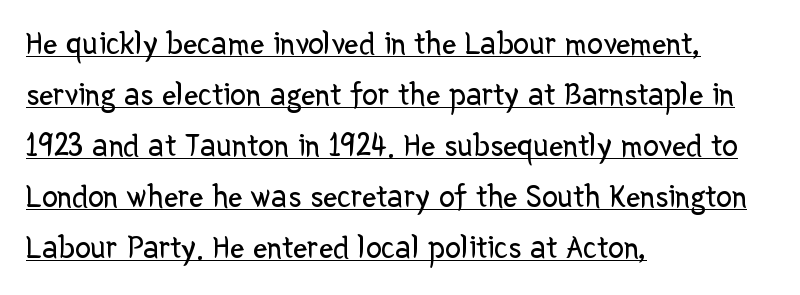
The image shows 32 px regular-weight sans-serif type, upright; set left-aligned, normal line spacing (1.59x), normal letter spacing, underlined; low stroke contrast and a medium x-height.
